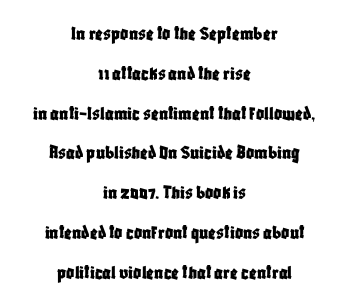
Q: Is the text italic (slanted)? A: No, it is upright.
Q: Is the text underlined? A: No.
Q: How is the paragraph aligned? A: Centered.
Q: Is the spacing between letters normal or unusually wide? A: Normal.
Q: Is the spacing between lines tight, normal or loose? A: Loose.
